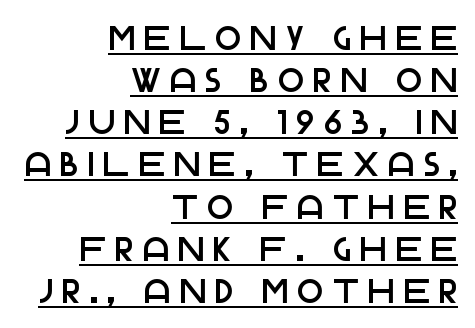
Q: Is the text italic (slanted)? A: No, it is upright.
Q: Is the typeface a serif or a sans-serif typeface? A: Sans-serif.
Q: Is the text underlined? A: Yes.
Q: How is the paragraph aligned? A: Right-aligned.
Q: Is the spacing between letters normal or unusually wide? A: Unusually wide.
Q: Width (condensed, normal, or wide)? A: Normal.
Q: Stroke contrast? A: Low.
Q: x-height? A: Large.
Q: Monospaced? A: No.
